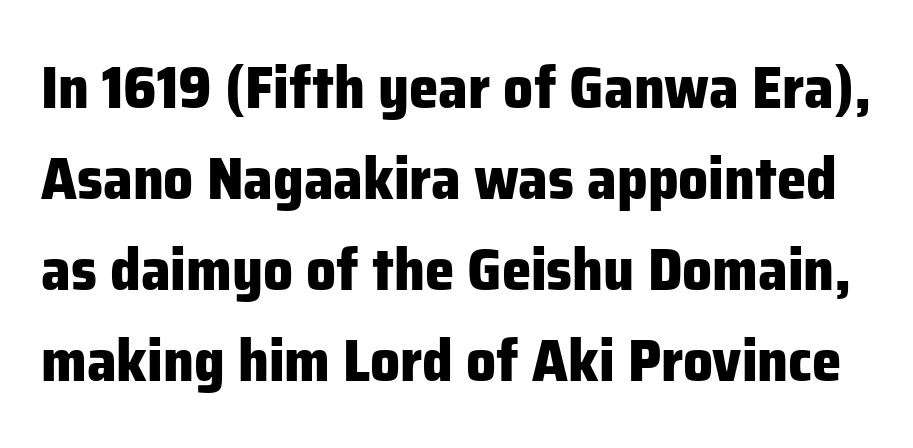
The image shows 59 px heavy sans-serif type, upright; set normal line spacing (1.54x), normal letter spacing, not underlined; low stroke contrast and a medium x-height.
